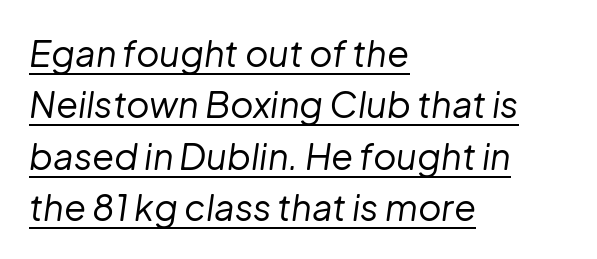
The image shows 36 px regular-weight type, italic (leaning right); set left-aligned, normal line spacing (1.43x), normal letter spacing, underlined; low stroke contrast and a medium x-height.
